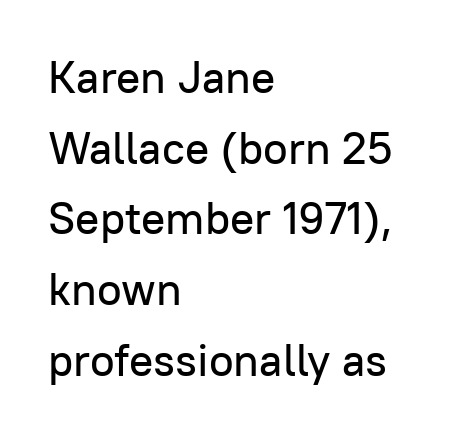
Q: Is the text italic (slanted)? A: No, it is upright.
Q: Is the typeface a serif or a sans-serif typeface? A: Sans-serif.
Q: Is the text underlined? A: No.
Q: How is the paragraph aligned? A: Left-aligned.
Q: Is the spacing between letters normal or unusually wide? A: Normal.
Q: Is the spacing between lines tight, normal or loose? A: Normal.
Q: Width (condensed, normal, or wide)? A: Normal.
Q: Stroke contrast? A: Low.
Q: x-height? A: Medium.
Q: Monospaced? A: No.
